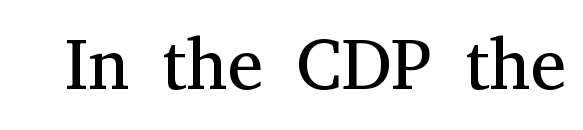
Tracking here is standard; glyphs follow each other at the usual distance. Designer's note — italics off, roman on. Check under the words: just untouched page. No letter is thick-stroked: the sample isn't bold.
